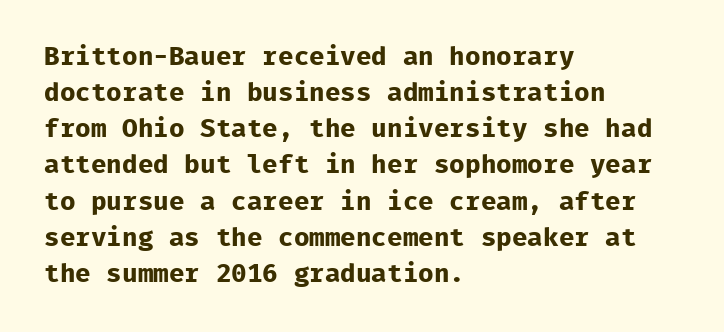
Q: Is the text bold? A: Yes.
Q: Is the text italic (slanted)? A: No, it is upright.
Q: Is the text underlined? A: No.
Q: How is the paragraph aligned? A: Left-aligned.
Q: Is the spacing between letters normal or unusually wide? A: Normal.
Q: Is the spacing between lines tight, normal or loose? A: Normal.
